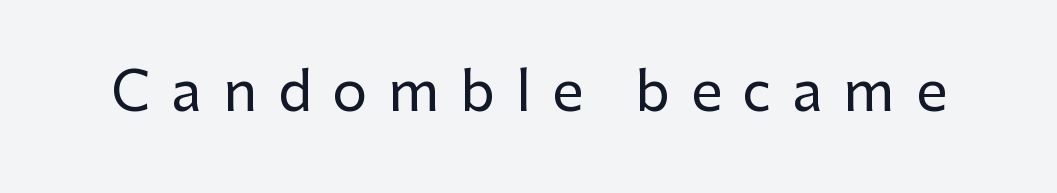
The image shows 55 px sans-serif type, upright; set unusually wide letter spacing (+0.38 em), not underlined; low stroke contrast and a medium x-height.
